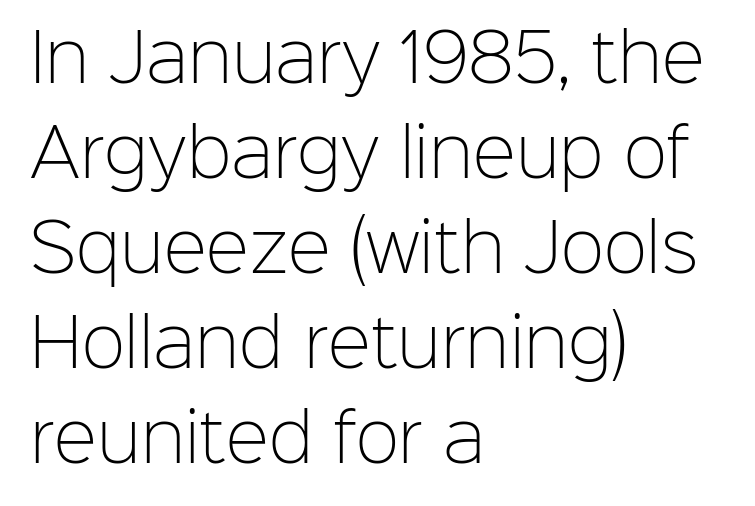
Q: Is the text bold? A: No.
Q: Is the text italic (slanted)? A: No, it is upright.
Q: Is the typeface a serif or a sans-serif typeface? A: Sans-serif.
Q: Is the text underlined? A: No.
Q: How is the paragraph aligned? A: Left-aligned.
Q: Is the spacing between letters normal or unusually wide? A: Normal.
Q: Is the spacing between lines tight, normal or loose? A: Normal.
Q: Width (condensed, normal, or wide)? A: Normal.
Q: Stroke contrast? A: Low.
Q: x-height? A: Medium.
Q: Monospaced? A: No.
